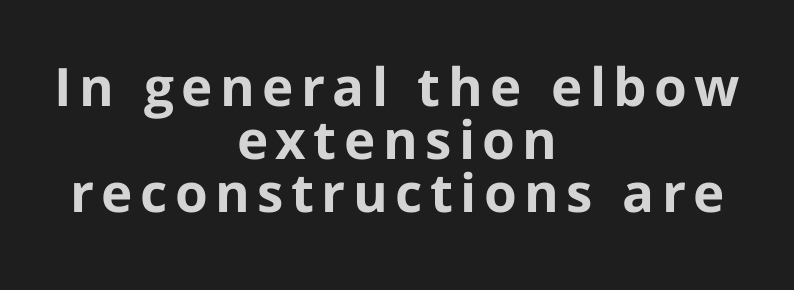
The type sits square on the baseline with zero lean. The compositor balanced each line on the midline. Chunky letters — that's bold for sure. Font category for this specimen: sans-serif. Anything drawn beneath the words? Only blank space.
